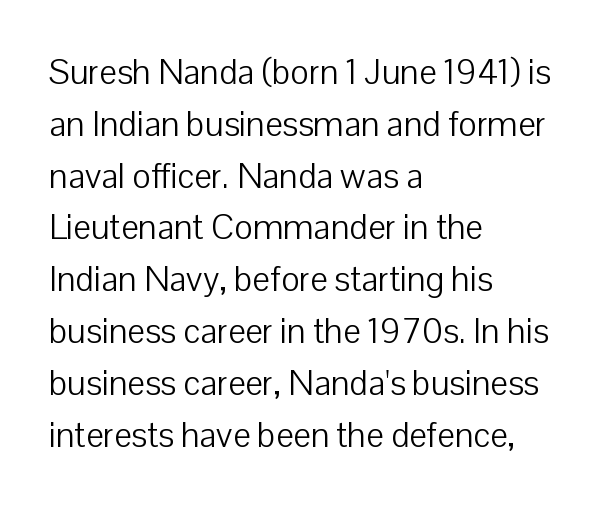
{"serif": "no", "italic": "no", "bold": "no", "weight": "light", "width": "normal", "stroke_contrast": "low", "x_height": "medium", "monospaced": "no", "underline": "no", "align": "left", "line_spacing": "normal", "line_spacing_ratio": 1.48, "letter_spacing": "normal", "letter_spacing_em": 0.0, "glyph_px": 35}
